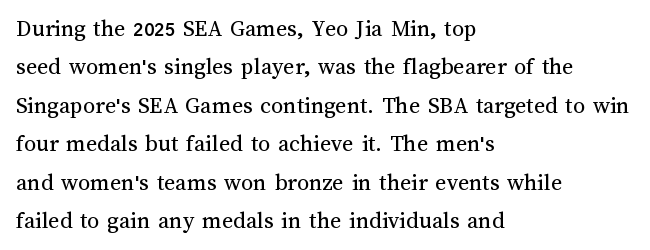
{"italic": "no", "bold": "no", "underline": "no", "align": "left", "line_spacing": "normal", "line_spacing_ratio": 1.6, "letter_spacing": "normal", "letter_spacing_em": 0.0, "glyph_px": 24}
